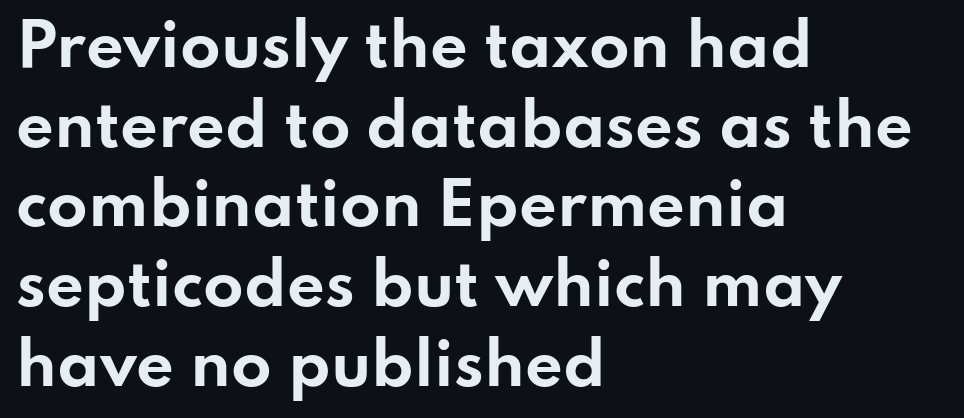
One-word summary of the alignment: left. Type style note: lacks serifs. The letters are bold, with thick, heavy strokes. Summary of vertical rhythm: regular, with standard interline spacing. The area under the type is left untouched. Words appear dense and cohesive because spacing is normal.
